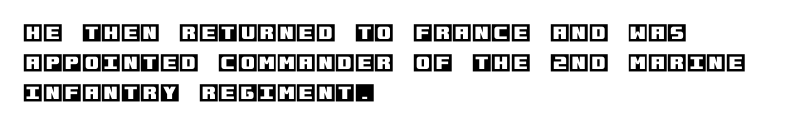
The image shows 20 px text type, upright; set left-aligned, normal line spacing (1.51x), normal letter spacing, not underlined.
